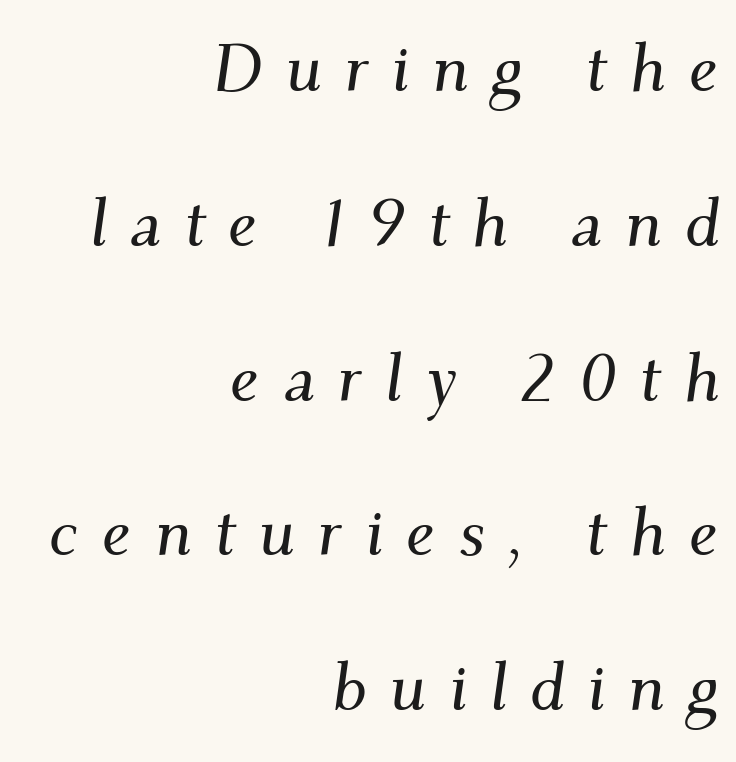
{"serif": "yes", "italic": "yes", "lean": "right", "slant_degrees": 9, "width": "normal", "stroke_contrast": "medium", "x_height": "small", "monospaced": "no", "underline": "no", "align": "right", "line_spacing": "loose", "line_spacing_ratio": 2.31, "letter_spacing": "wide", "letter_spacing_em": 0.34, "glyph_px": 67}
